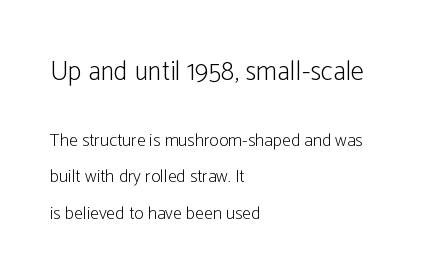
{"italic": "no", "bold": "no", "underline": "no", "align": "left", "line_spacing": "loose", "line_spacing_ratio": 2.02, "letter_spacing": "normal", "letter_spacing_em": 0.0, "larger_block": "first", "size_ratio": 1.5, "glyph_px": 27}
